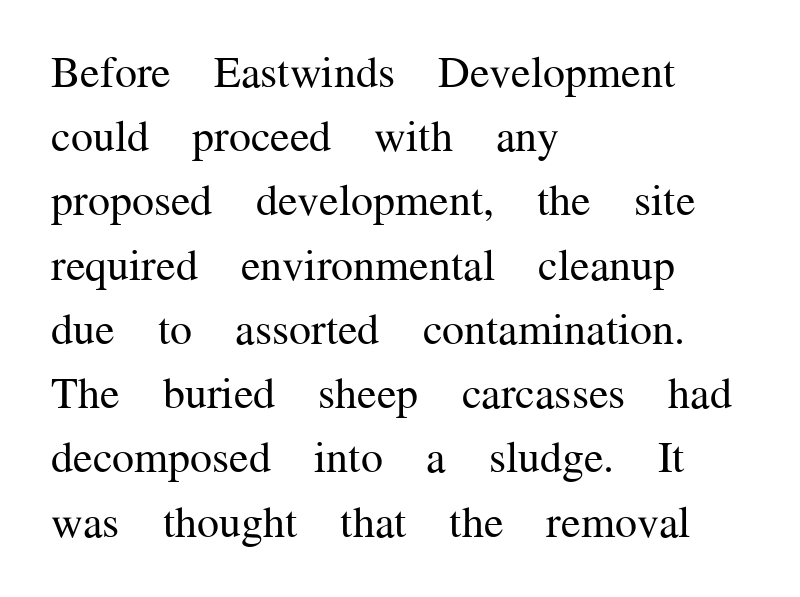
The image shows 44 px regular-weight serif type, upright; set left-aligned, normal line spacing (1.46x), normal letter spacing, not underlined; medium stroke contrast and a medium x-height.
